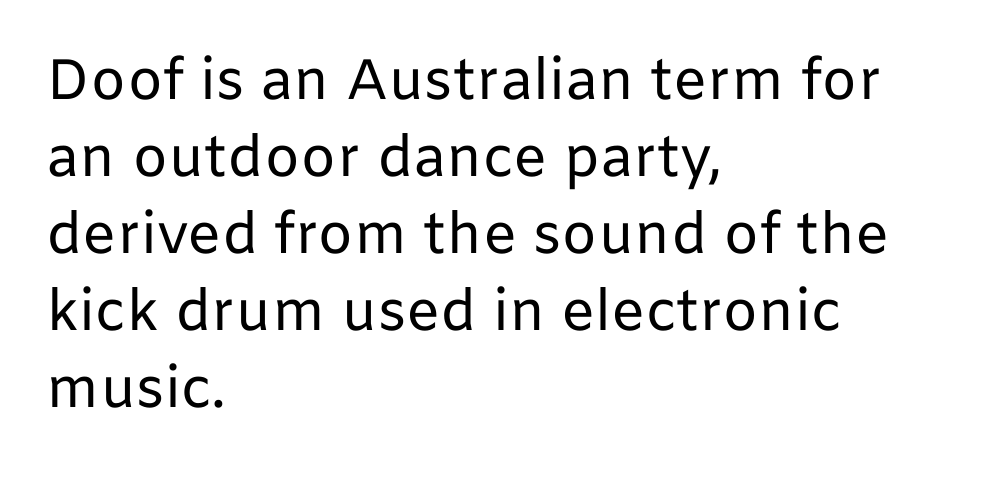
Q: Is the text bold? A: No.
Q: Is the text italic (slanted)? A: No, it is upright.
Q: Is the typeface a serif or a sans-serif typeface? A: Sans-serif.
Q: Is the text underlined? A: No.
Q: How is the paragraph aligned? A: Left-aligned.
Q: Is the spacing between letters normal or unusually wide? A: Normal.
Q: Is the spacing between lines tight, normal or loose? A: Normal.
Q: Width (condensed, normal, or wide)? A: Normal.
Q: Stroke contrast? A: Low.
Q: x-height? A: Medium.
Q: Monospaced? A: No.
